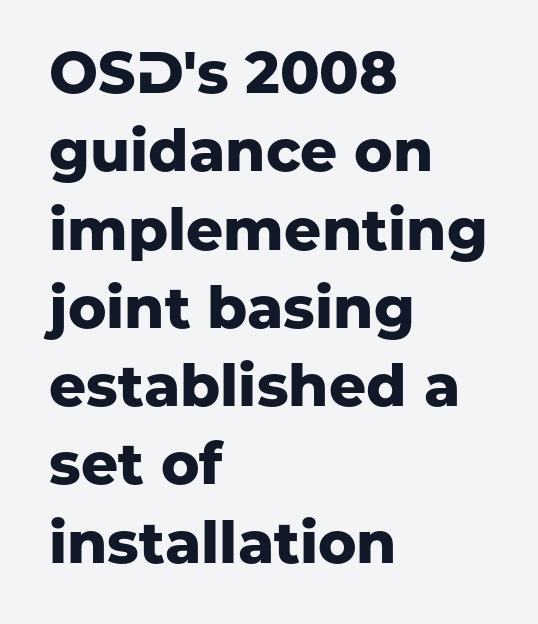
Q: Is the text bold? A: Yes.
Q: Is the text italic (slanted)? A: No, it is upright.
Q: Is the typeface a serif or a sans-serif typeface? A: Sans-serif.
Q: Is the text underlined? A: No.
Q: How is the paragraph aligned? A: Left-aligned.
Q: Is the spacing between letters normal or unusually wide? A: Normal.
Q: Is the spacing between lines tight, normal or loose? A: Normal.
Q: Width (condensed, normal, or wide)? A: Normal.
Q: Stroke contrast? A: Low.
Q: x-height? A: Medium.
Q: Monospaced? A: No.
